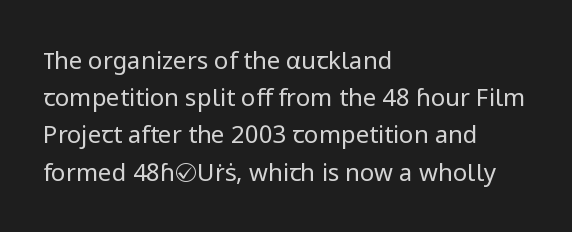
The image shows 24 px text type, upright; set left-aligned, normal line spacing (1.55x), normal letter spacing, not underlined.
